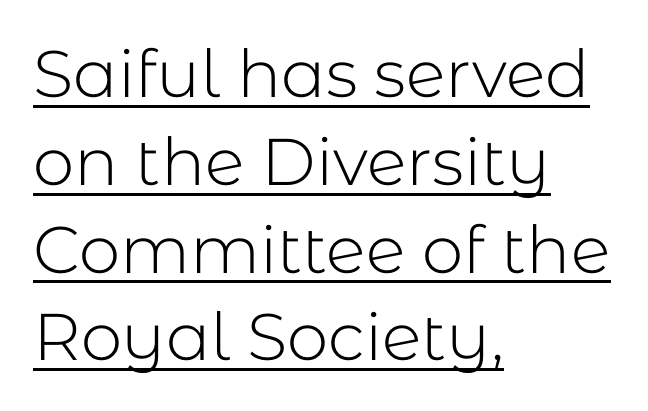
Q: Is the text bold? A: No.
Q: Is the text italic (slanted)? A: No, it is upright.
Q: Is the typeface a serif or a sans-serif typeface? A: Sans-serif.
Q: Is the text underlined? A: Yes.
Q: How is the paragraph aligned? A: Left-aligned.
Q: Is the spacing between letters normal or unusually wide? A: Normal.
Q: Is the spacing between lines tight, normal or loose? A: Normal.
Q: Width (condensed, normal, or wide)? A: Normal.
Q: Stroke contrast? A: Low.
Q: x-height? A: Medium.
Q: Monospaced? A: No.
